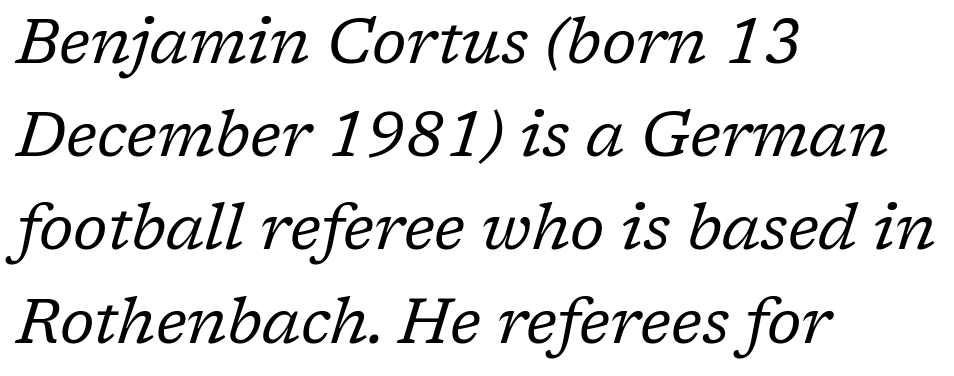
The image shows 63 px regular-weight serif type, italic (leaning right); set left-aligned, normal line spacing (1.48x), normal letter spacing, not underlined; low stroke contrast and a medium x-height.
